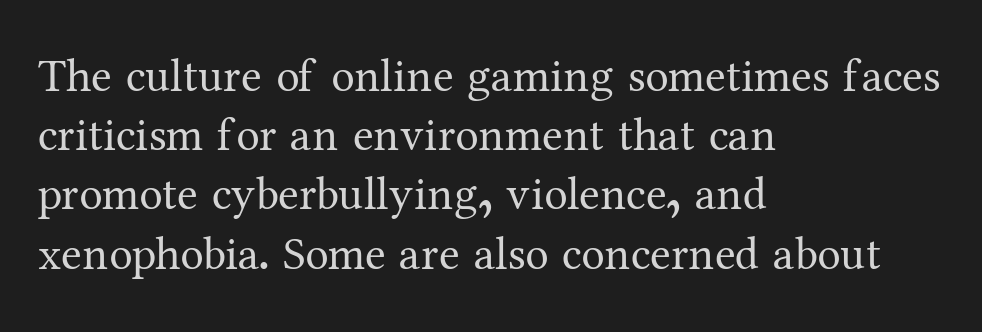
{"serif": "yes", "italic": "no", "bold": "no", "weight": "regular", "width": "normal", "stroke_contrast": "medium", "x_height": "medium", "monospaced": "no", "underline": "no", "align": "left", "line_spacing": "normal", "line_spacing_ratio": 1.26, "letter_spacing": "normal", "letter_spacing_em": 0.0, "glyph_px": 47}
